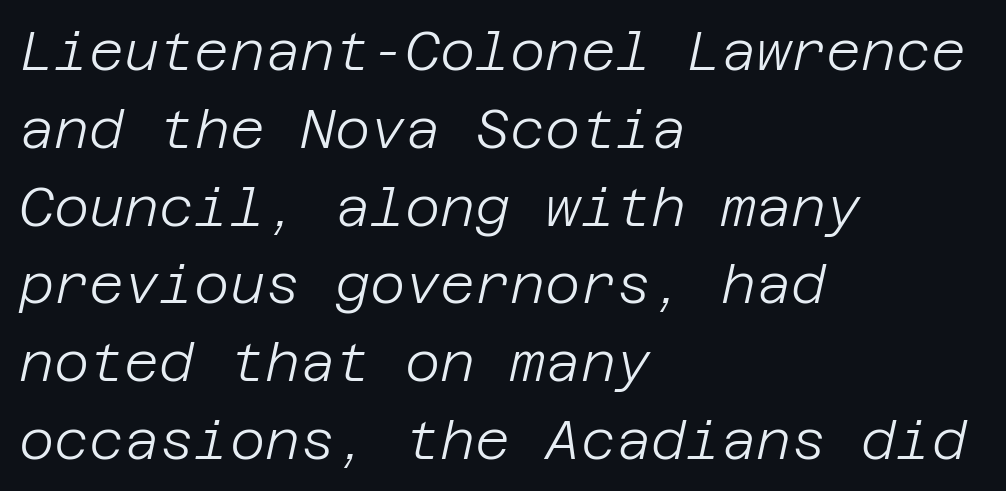
Q: Is the text bold? A: No.
Q: Is the text italic (slanted)? A: Yes, it leans right by about 12 degrees.
Q: Is the text underlined? A: No.
Q: How is the paragraph aligned? A: Left-aligned.
Q: Is the spacing between letters normal or unusually wide? A: Normal.
Q: Is the spacing between lines tight, normal or loose? A: Normal.
Q: Width (condensed, normal, or wide)? A: Normal.
Q: Stroke contrast? A: Low.
Q: x-height? A: Large.
